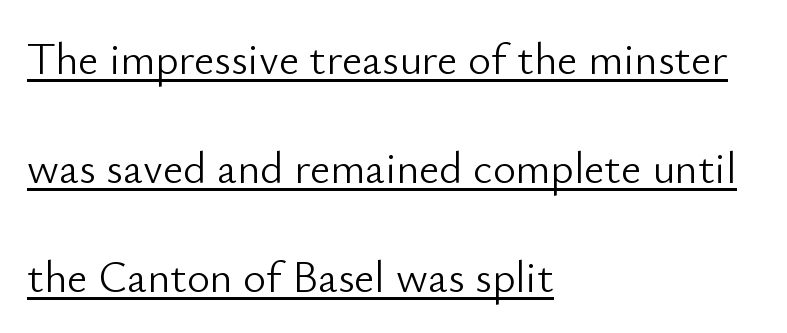
{"serif": "no", "italic": "no", "bold": "no", "weight": "light", "width": "normal", "stroke_contrast": "low", "x_height": "small", "monospaced": "no", "underline": "yes", "align": "left", "line_spacing": "loose", "line_spacing_ratio": 2.48, "letter_spacing": "normal", "letter_spacing_em": 0.0, "glyph_px": 44}
